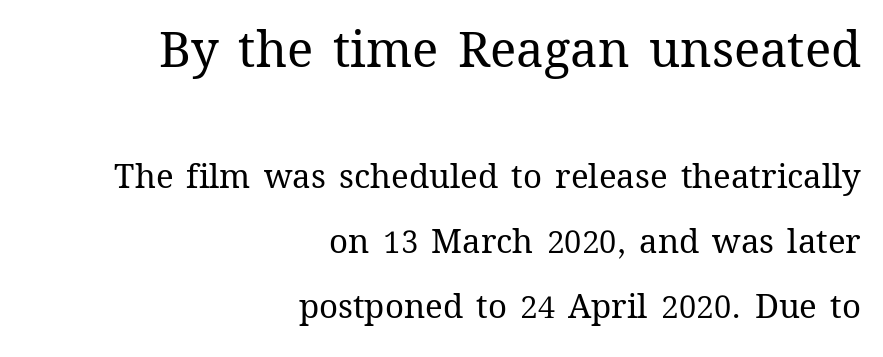
{"italic": "no", "bold": "no", "weight": "regular", "width": "normal", "stroke_contrast": "medium", "x_height": "medium", "monospaced": "no", "underline": "no", "align": "right", "line_spacing": "loose", "line_spacing_ratio": 1.96, "letter_spacing": "normal", "letter_spacing_em": 0.0, "larger_block": "first", "size_ratio": 1.48, "glyph_px": 49}
